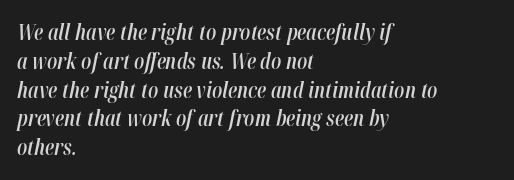
Q: Is the text bold? A: Semi-bold.
Q: Is the text italic (slanted)? A: Yes, it leans right by about 12 degrees.
Q: Is the text underlined? A: No.
Q: How is the paragraph aligned? A: Left-aligned.
Q: Is the spacing between letters normal or unusually wide? A: Normal.
Q: Is the spacing between lines tight, normal or loose? A: Normal.
